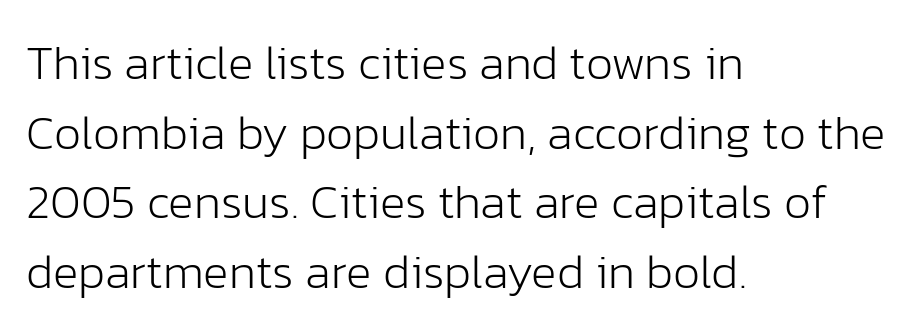
Honestly, there is no underline to notice here at all. Short and long lines alike share a common starting point at left. This sample uses an upright cut, with every glyph sitting square on the baseline. Students, note that the glyphs here touch the page at normal intervals.
